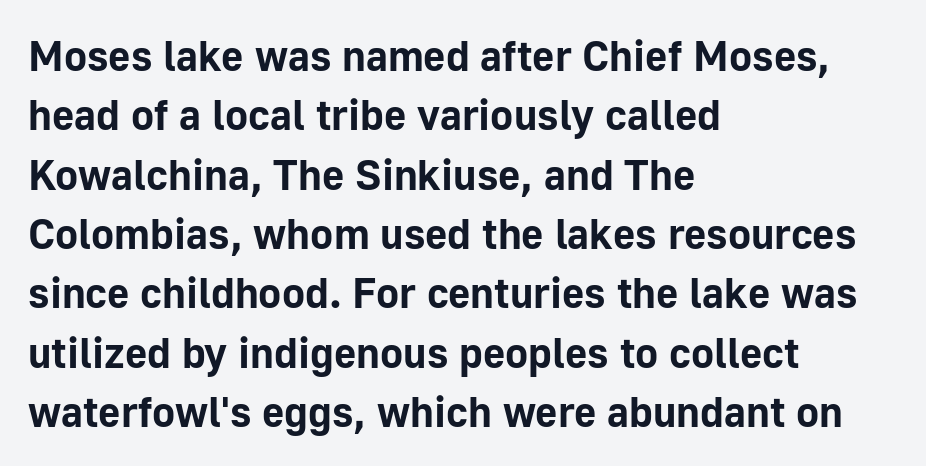
The image shows 43 px bold sans-serif type, upright; set left-aligned, normal line spacing (1.38x), normal letter spacing, not underlined; low stroke contrast and a medium x-height.
